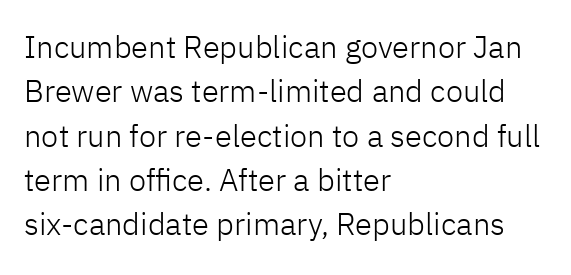
The image shows 31 px light sans-serif type, upright; set left-aligned, normal line spacing (1.43x), normal letter spacing, not underlined; low stroke contrast and a medium x-height.
